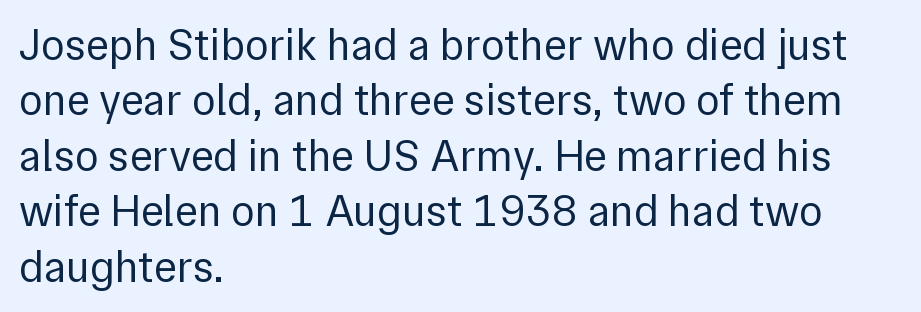
The axis of the letterforms is exactly vertical. Rule under the text: the space is simply empty. Spacing verdict: proportional, widths tailored to each character. A typesetter would call this leading conventional body-copy spacing. Alignment: flush left.
